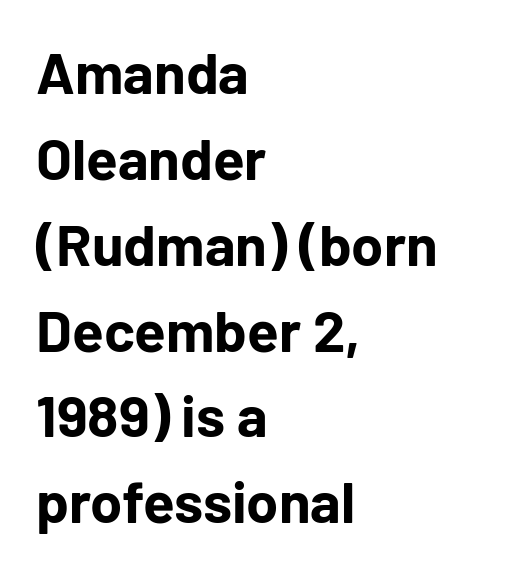
Q: Is the text bold? A: Yes.
Q: Is the text italic (slanted)? A: No, it is upright.
Q: Is the typeface a serif or a sans-serif typeface? A: Sans-serif.
Q: Is the text underlined? A: No.
Q: How is the paragraph aligned? A: Left-aligned.
Q: Is the spacing between letters normal or unusually wide? A: Normal.
Q: Is the spacing between lines tight, normal or loose? A: Normal.
Q: Width (condensed, normal, or wide)? A: Normal.
Q: Stroke contrast? A: Low.
Q: x-height? A: Medium.
Q: Monospaced? A: No.
